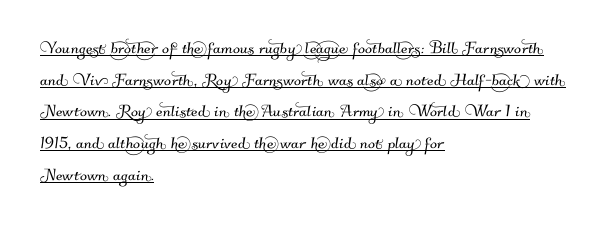
{"underline": "yes", "align": "left", "line_spacing": "normal", "line_spacing_ratio": 1.51, "letter_spacing": "normal", "letter_spacing_em": 0.0, "glyph_px": 21}
